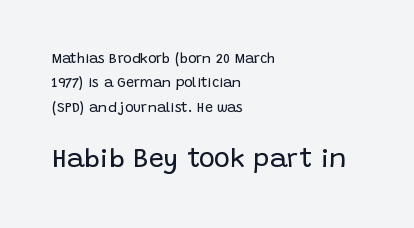
Q: Is the text bold? A: No.
Q: Is the text italic (slanted)? A: No, it is upright.
Q: Is the text underlined? A: No.
Q: How is the paragraph aligned? A: Left-aligned.
Q: Is the spacing between letters normal or unusually wide? A: Normal.
Q: Which block of text is set in a larger size, the first (top) or the second (bottom)? A: The second (bottom) one.
